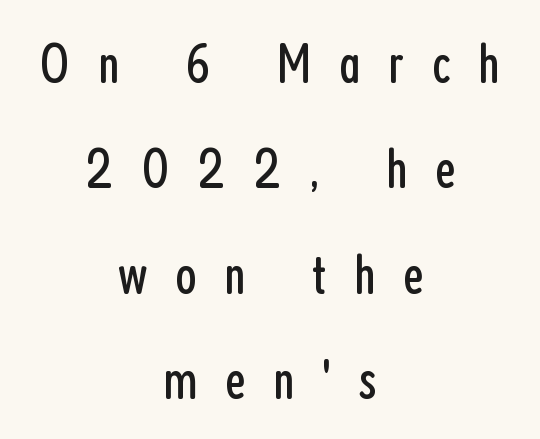
Q: Is the text bold? A: No.
Q: Is the text italic (slanted)? A: No, it is upright.
Q: Is the typeface a serif or a sans-serif typeface? A: Sans-serif.
Q: Is the text underlined? A: No.
Q: How is the paragraph aligned? A: Centered.
Q: Is the spacing between letters normal or unusually wide? A: Unusually wide.
Q: Width (condensed, normal, or wide)? A: Condensed.
Q: Stroke contrast? A: Low.
Q: x-height? A: Medium.
Q: Monospaced? A: No.
